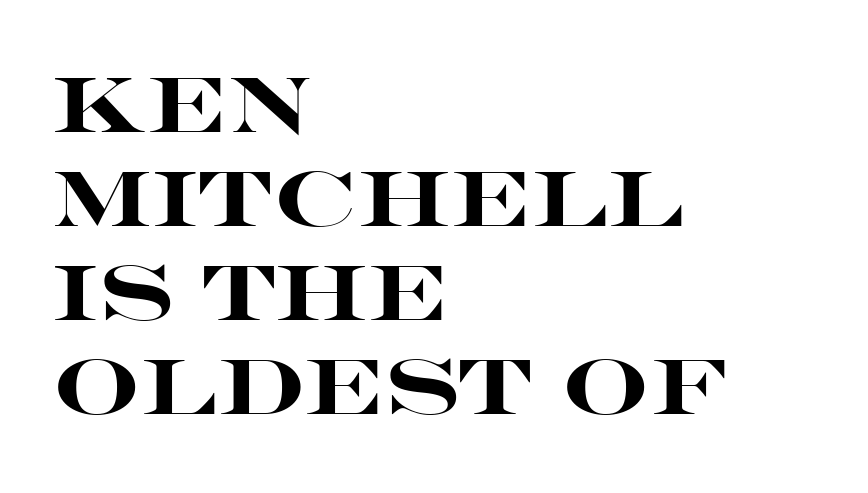
The image shows 77 px heavy, wide type, upright; set left-aligned, line spacing 1.22x, normal letter spacing, not underlined; high stroke contrast and a large x-height.
